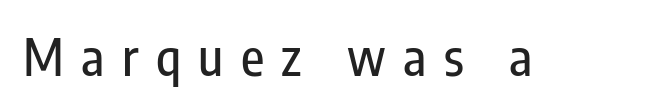
{"serif": "no", "italic": "no", "width": "condensed", "stroke_contrast": "low", "x_height": "medium", "monospaced": "no", "underline": "no", "letter_spacing": "wide", "letter_spacing_em": 0.34, "glyph_px": 51}
